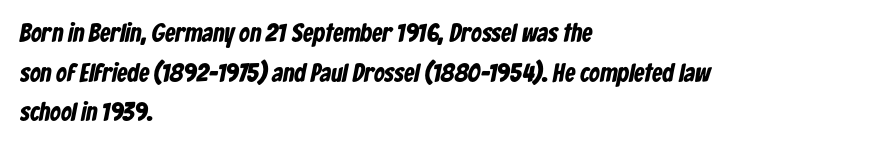
Q: Is the text bold? A: Yes.
Q: Is the text underlined? A: No.
Q: How is the paragraph aligned? A: Left-aligned.
Q: Is the spacing between letters normal or unusually wide? A: Normal.
Q: Is the spacing between lines tight, normal or loose? A: Normal.
